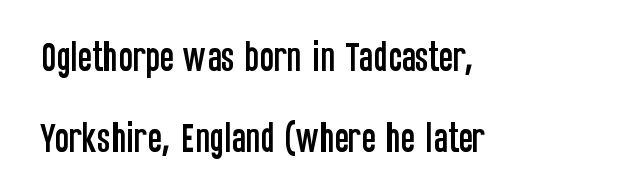
The image shows 34 px condensed sans-serif type, upright; set left-aligned, loose line spacing (2.39x), normal letter spacing, not underlined; low stroke contrast and a large x-height.
